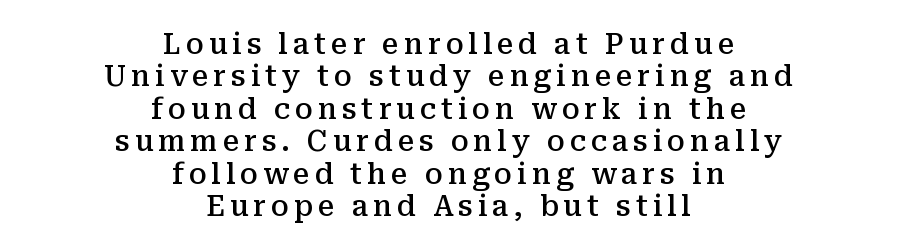
Weight check: semibold — heavier than regular, not quite bold. Posture: upright roman. Is this a fixed-width face? No — the glyphs have proportional, varying widths. Centered paragraph, ragged on both sides.
